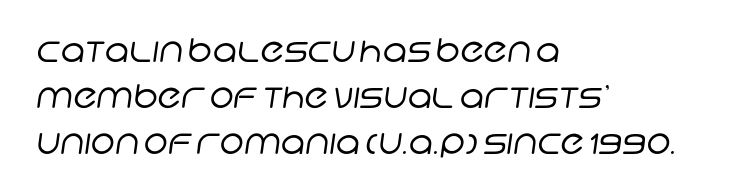
The image shows 33 px regular-weight sans-serif type; set left-aligned, normal line spacing (1.39x), normal letter spacing, not underlined; low stroke contrast and a large x-height.
